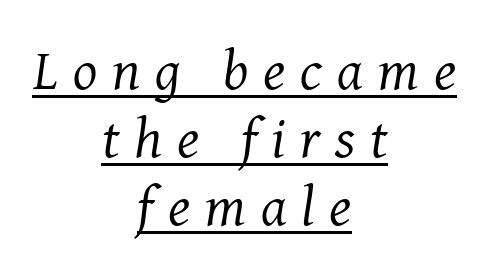
{"serif": "yes", "italic": "yes", "lean": "right", "slant_degrees": 8, "bold": "no", "weight": "regular", "width": "normal", "stroke_contrast": "medium", "x_height": "medium", "monospaced": "no", "underline": "yes", "align": "center", "line_spacing_ratio": 1.19, "letter_spacing": "wide", "letter_spacing_em": 0.26, "glyph_px": 57}
